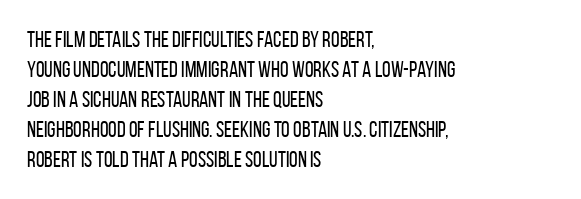
Q: Is the text bold? A: No.
Q: Is the text italic (slanted)? A: No, it is upright.
Q: Is the text underlined? A: No.
Q: How is the paragraph aligned? A: Left-aligned.
Q: Is the spacing between letters normal or unusually wide? A: Normal.
Q: Is the spacing between lines tight, normal or loose? A: Normal.
